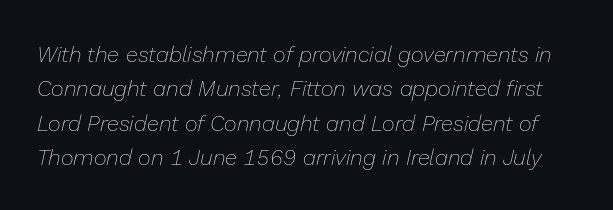
{"italic": "yes", "lean": "right", "slant_degrees": 13, "bold": "no", "underline": "no", "line_spacing": "normal", "line_spacing_ratio": 1.56, "letter_spacing": "normal", "letter_spacing_em": 0.0, "glyph_px": 22}
